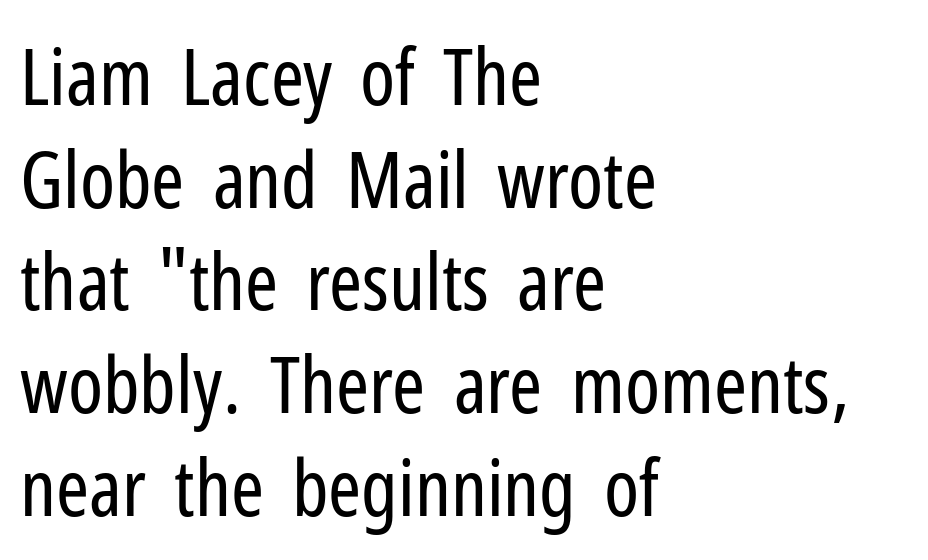
Just letters on the line, the space beneath them empty. Leading: standard. The face used here is proportionally spaced, like ordinary book or web type. Letter spacing: default.
